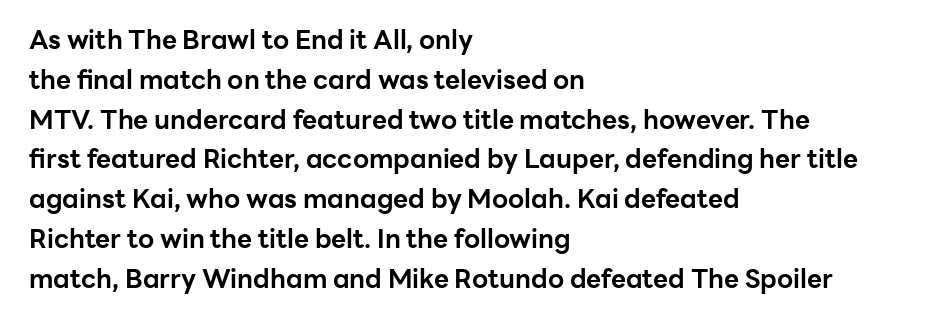
Plenty of ink on the page — the face is bold. Vertical spacing — default. Descenders hang freely into open space. All the whitespace from short lines collects on the right. This rendering leaves character spacing at its baseline value. Do the letters lean? They stand straight.
